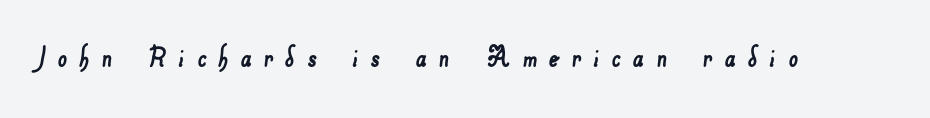
Q: Is the typeface a serif or a sans-serif typeface? A: Sans-serif.
Q: Is the text underlined? A: No.
Q: Is the spacing between letters normal or unusually wide? A: Unusually wide.
Q: Width (condensed, normal, or wide)? A: Normal.
Q: Stroke contrast? A: Low.
Q: x-height? A: Small.
Q: Monospaced? A: No.
